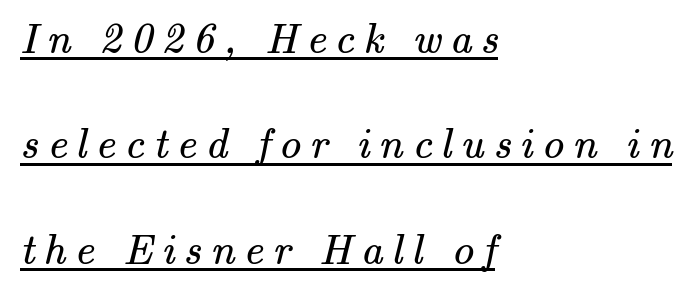
The letterforms sit at book weight or below. You can tell from the footed stems that serif type was used. Notice how a bar underscores the lettering throughout. The tracking reads as deliberately expanded to a designer's eye. Loosely led — the rows are spread out. Each letter keeps its own natural width here, so spacing adapts to shape.
